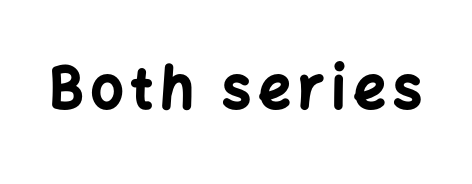
This sample uses a sans-serif face. On the weight axis this lands at bold, roughly 700. These lines are rendered in a variable-pitch font. Honestly, there is no underline to notice here at all.
